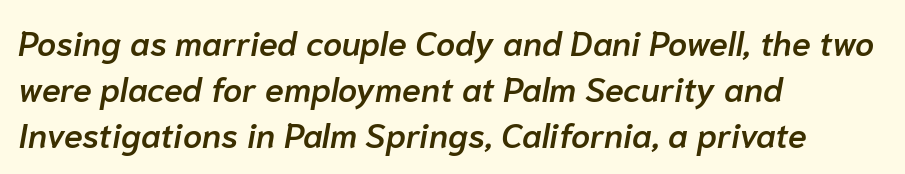
{"italic": "yes", "lean": "right", "slant_degrees": 10, "bold": "semi", "weight": "semibold", "width": "normal", "stroke_contrast": "low", "x_height": "medium", "monospaced": "no", "underline": "no", "align": "left", "line_spacing": "normal", "line_spacing_ratio": 1.36, "letter_spacing": "normal", "letter_spacing_em": 0.0, "glyph_px": 34}
